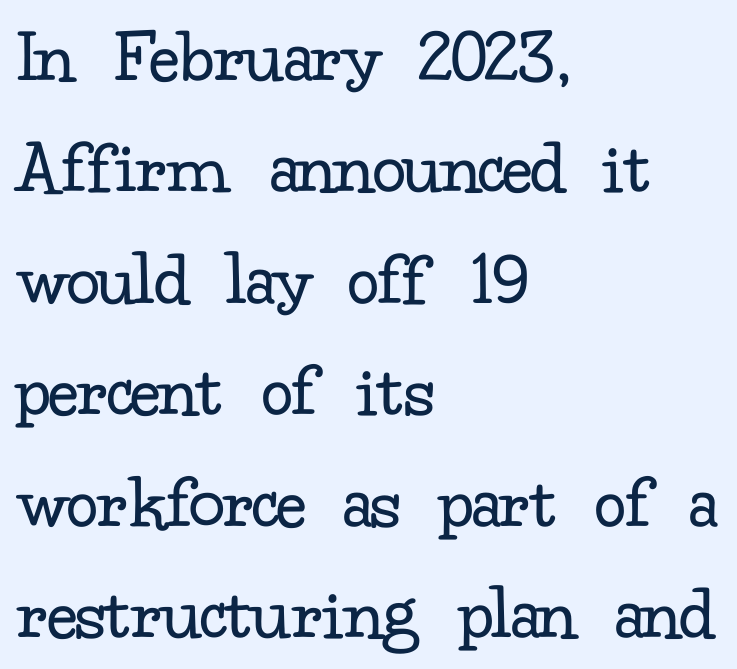
The image shows 79 px regular-weight serif type, upright; set left-aligned, normal line spacing (1.41x), normal letter spacing, not underlined; low stroke contrast and a small x-height.
